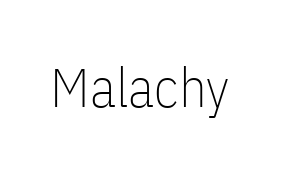
{"serif": "no", "italic": "no", "bold": "no", "weight": "thin", "width": "condensed", "stroke_contrast": "low", "x_height": "medium", "monospaced": "no", "underline": "no", "letter_spacing": "normal", "letter_spacing_em": 0.0, "glyph_px": 55}
